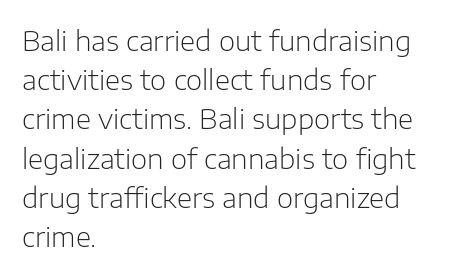
The characters display no serif detailing; their extremities are plain. Quick note: underline off. No italicization has been applied; the sample stays upright. The block of text has a typical density, with ordinary space between rows. The characters are drawn with everyday or finer stroke widths. Nobody touched the tracking dial on this one.
